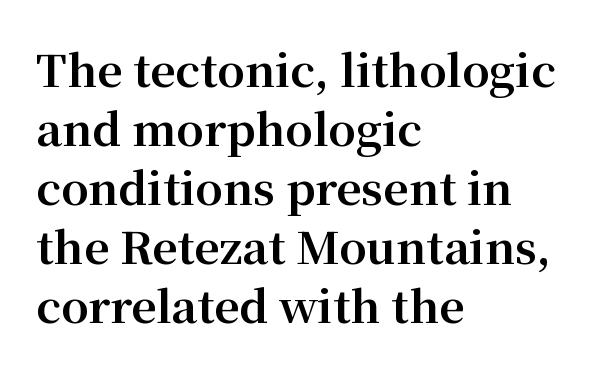
Q: Is the text bold? A: Yes.
Q: Is the text italic (slanted)? A: No, it is upright.
Q: Is the typeface a serif or a sans-serif typeface? A: Serif.
Q: Is the text underlined? A: No.
Q: How is the paragraph aligned? A: Left-aligned.
Q: Is the spacing between letters normal or unusually wide? A: Normal.
Q: Is the spacing between lines tight, normal or loose? A: Normal.
Q: Width (condensed, normal, or wide)? A: Normal.
Q: Stroke contrast? A: Medium.
Q: x-height? A: Medium.
Q: Monospaced? A: No.
